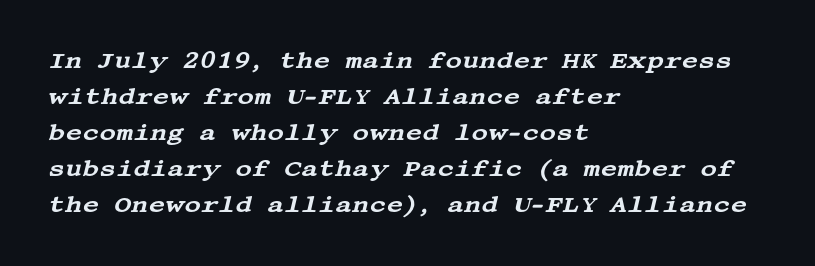
Q: Is the text italic (slanted)? A: Yes, it leans right by about 13 degrees.
Q: Is the text underlined? A: No.
Q: How is the paragraph aligned? A: Left-aligned.
Q: Is the spacing between letters normal or unusually wide? A: Normal.
Q: Is the spacing between lines tight, normal or loose? A: Normal.
